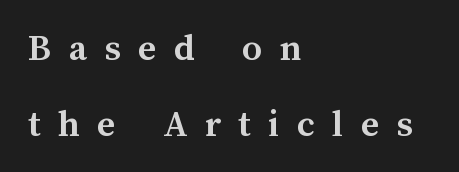
The image shows 39 px semibold type, upright; set left-aligned, loose line spacing (1.94x), unusually wide letter spacing (+0.45 em), not underlined; medium stroke contrast and a medium x-height.
